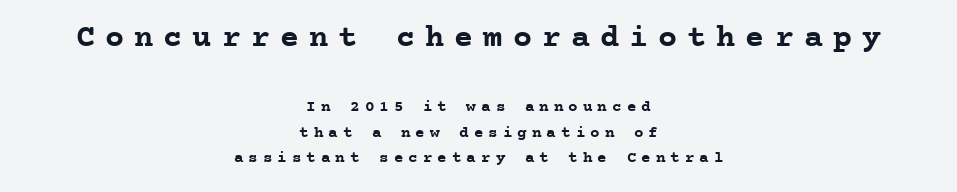
Between these two stacked blocks, the higher one wins on size. Do the characters align in a grid? Yes, the font is monospaced. Compared with typical body copy, the letter spacing here is much looser. Caption: bold face, heavy strokes. Every character sits straight up, as roman type does.
